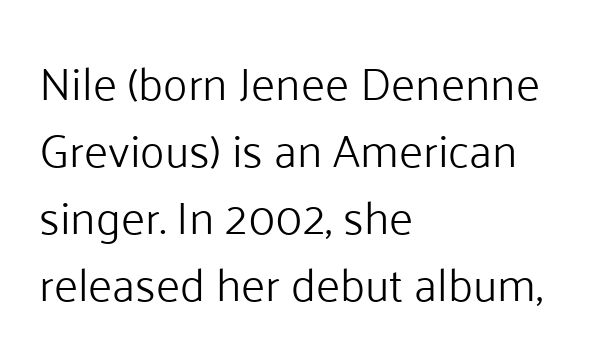
Q: Is the text bold? A: No.
Q: Is the text italic (slanted)? A: No, it is upright.
Q: Is the typeface a serif or a sans-serif typeface? A: Sans-serif.
Q: Is the text underlined? A: No.
Q: How is the paragraph aligned? A: Left-aligned.
Q: Is the spacing between letters normal or unusually wide? A: Normal.
Q: Is the spacing between lines tight, normal or loose? A: Normal.
Q: Width (condensed, normal, or wide)? A: Normal.
Q: Stroke contrast? A: Low.
Q: x-height? A: Medium.
Q: Monospaced? A: No.
